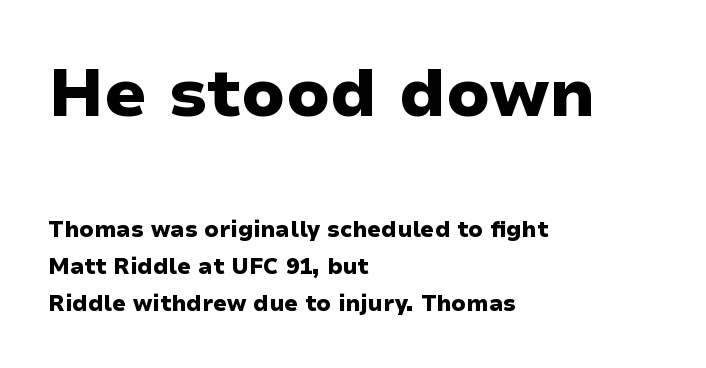
Q: Is the text bold? A: Yes.
Q: Is the text italic (slanted)? A: No, it is upright.
Q: Is the typeface a serif or a sans-serif typeface? A: Sans-serif.
Q: Is the text underlined? A: No.
Q: How is the paragraph aligned? A: Left-aligned.
Q: Is the spacing between letters normal or unusually wide? A: Normal.
Q: Is the spacing between lines tight, normal or loose? A: Normal.
Q: Which block of text is set in a larger size, the first (top) or the second (bottom)? A: The first (top) one.
Q: Width (condensed, normal, or wide)? A: Wide.
Q: Stroke contrast? A: Low.
Q: x-height? A: Medium.
Q: Monospaced? A: No.
